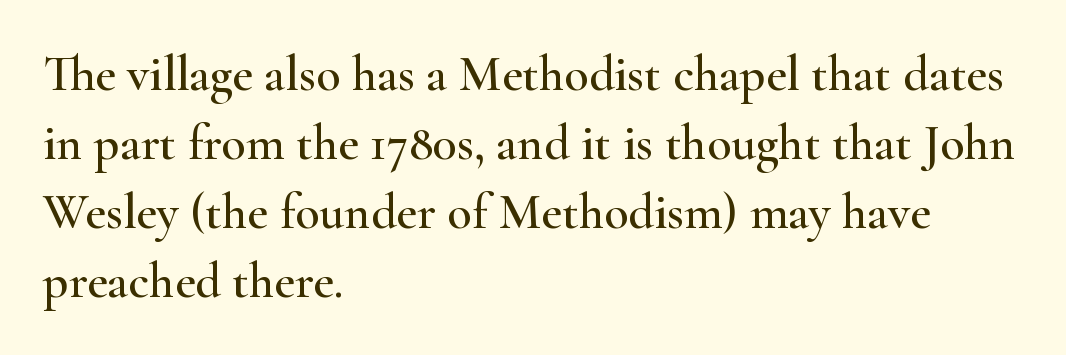
Q: Is the text italic (slanted)? A: No, it is upright.
Q: Is the typeface a serif or a sans-serif typeface? A: Serif.
Q: Is the text underlined? A: No.
Q: How is the paragraph aligned? A: Left-aligned.
Q: Is the spacing between letters normal or unusually wide? A: Normal.
Q: Is the spacing between lines tight, normal or loose? A: Normal.
Q: Width (condensed, normal, or wide)? A: Wide.
Q: Stroke contrast? A: High.
Q: x-height? A: Small.
Q: Monospaced? A: No.
